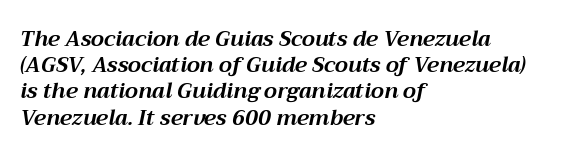
Q: Is the text bold? A: Yes.
Q: Is the text italic (slanted)? A: Yes, it leans right by about 12 degrees.
Q: Is the text underlined? A: No.
Q: How is the paragraph aligned? A: Left-aligned.
Q: Is the spacing between letters normal or unusually wide? A: Normal.
Q: Is the spacing between lines tight, normal or loose? A: Normal.
